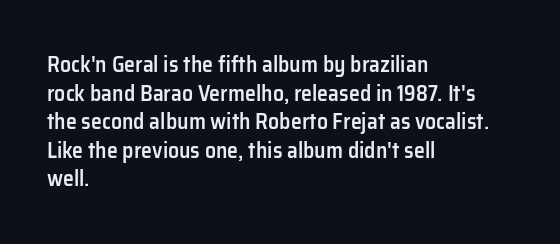
Q: Is the text bold? A: Semi-bold.
Q: Is the text italic (slanted)? A: No, it is upright.
Q: Is the text underlined? A: No.
Q: How is the paragraph aligned? A: Left-aligned.
Q: Is the spacing between letters normal or unusually wide? A: Normal.
Q: Is the spacing between lines tight, normal or loose? A: Normal.
